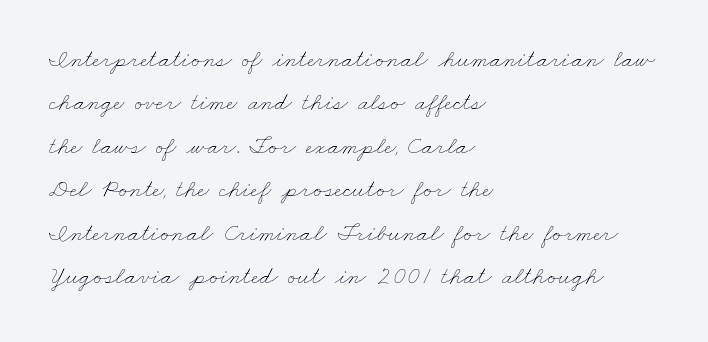
Q: Is the text bold? A: No.
Q: Is the text underlined? A: No.
Q: How is the paragraph aligned? A: Left-aligned.
Q: Is the spacing between letters normal or unusually wide? A: Normal.
